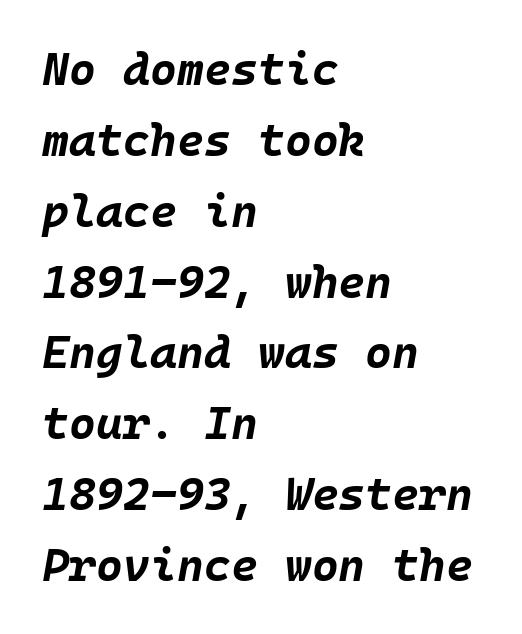
The image shows 46 px bold type, italic (leaning right); set left-aligned, normal line spacing (1.54x), normal letter spacing, not underlined; low stroke contrast and a large x-height.
